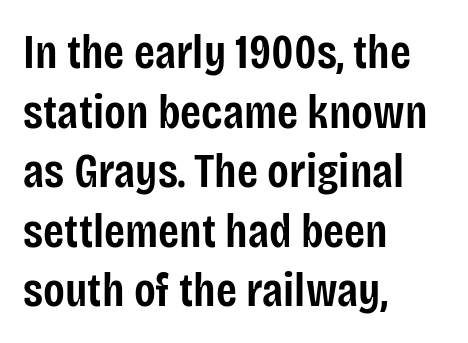
{"serif": "no", "italic": "no", "bold": "semi", "weight": "semibold", "width": "condensed", "stroke_contrast": "low", "x_height": "large", "monospaced": "no", "underline": "no", "align": "left", "line_spacing_ratio": 1.24, "letter_spacing": "normal", "letter_spacing_em": 0.0, "glyph_px": 48}
